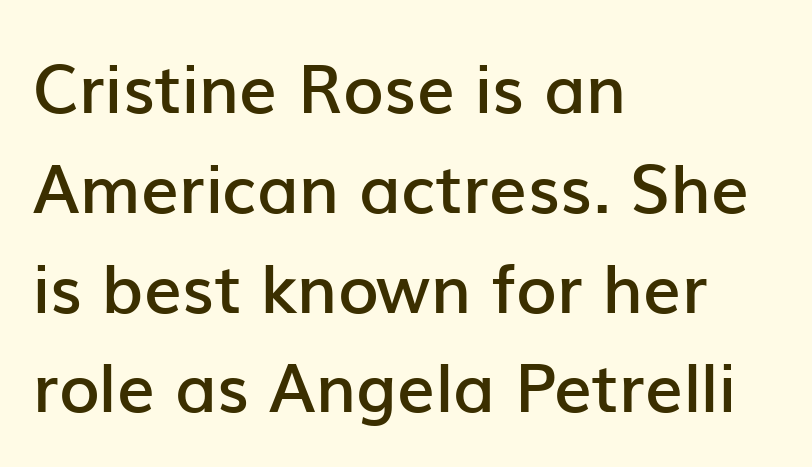
Each line starts at the same left margin while the right side varies. The letters sit at their default tracking, neither squeezed nor spread. Check the space under the baseline: it is left empty. This is moderately heavy type, rendered in semibold. A typesetter would call this proportional, since set widths differ per character.
